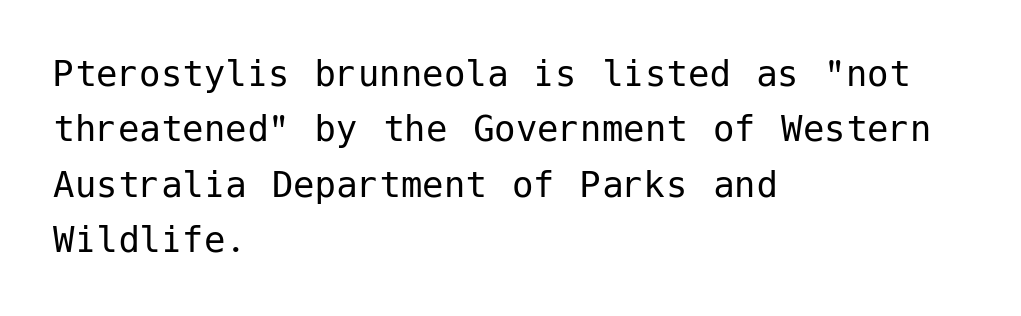
Q: Is the text bold? A: No.
Q: Is the text italic (slanted)? A: No, it is upright.
Q: Is the typeface a serif or a sans-serif typeface? A: Sans-serif.
Q: Is the text underlined? A: No.
Q: How is the paragraph aligned? A: Left-aligned.
Q: Is the spacing between letters normal or unusually wide? A: Normal.
Q: Is the spacing between lines tight, normal or loose? A: Normal.
Q: Width (condensed, normal, or wide)? A: Normal.
Q: Stroke contrast? A: Low.
Q: x-height? A: Medium.
